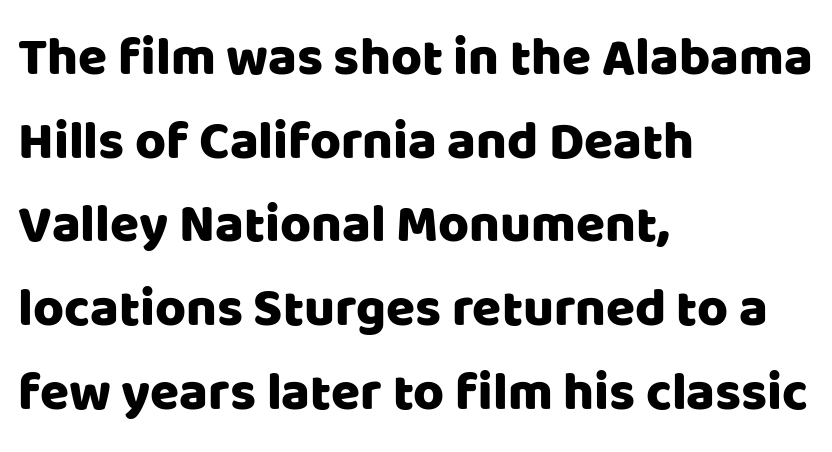
Serifs: no, the terminals of the letterforms are clean. These lines stack with their left ends in a neat column. This sample has the flowing, uneven cadence of proportional lettering. Baseline-to-baseline distance is the conventional proportion of letter height.
